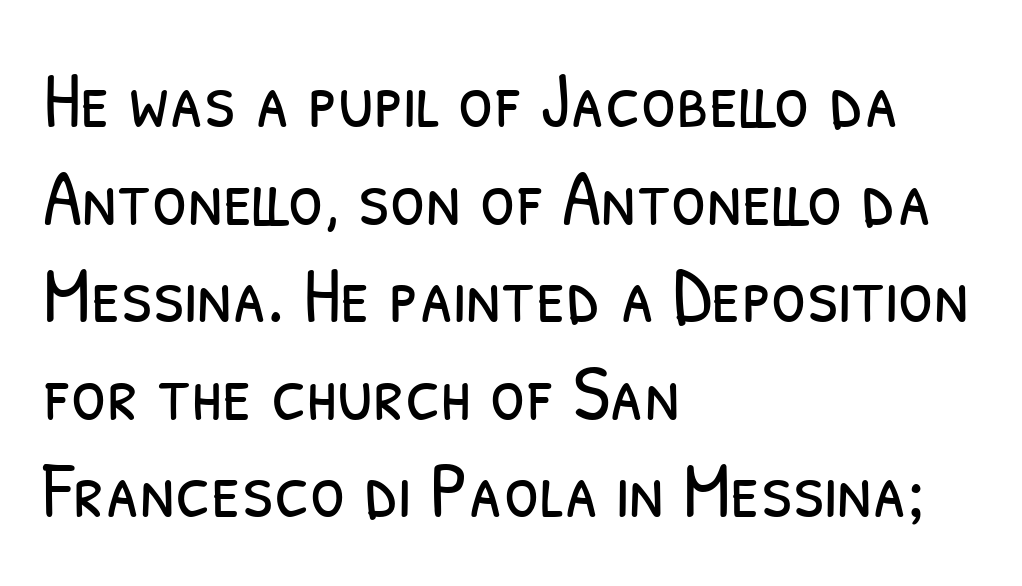
The image shows 80 px light, condensed sans-serif type; set left-aligned, line spacing 1.22x, normal letter spacing, not underlined; low stroke contrast and a medium x-height.
